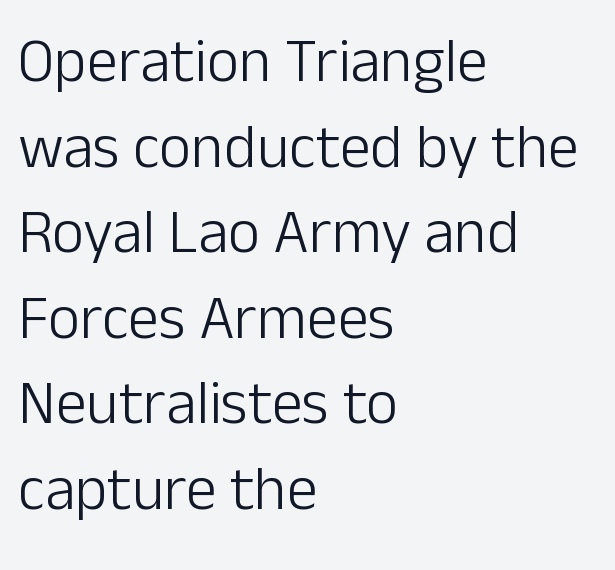
Q: Is the text bold? A: No.
Q: Is the text italic (slanted)? A: No, it is upright.
Q: Is the typeface a serif or a sans-serif typeface? A: Sans-serif.
Q: Is the text underlined? A: No.
Q: How is the paragraph aligned? A: Left-aligned.
Q: Is the spacing between letters normal or unusually wide? A: Normal.
Q: Is the spacing between lines tight, normal or loose? A: Normal.
Q: Width (condensed, normal, or wide)? A: Normal.
Q: Stroke contrast? A: Low.
Q: x-height? A: Medium.
Q: Monospaced? A: No.
